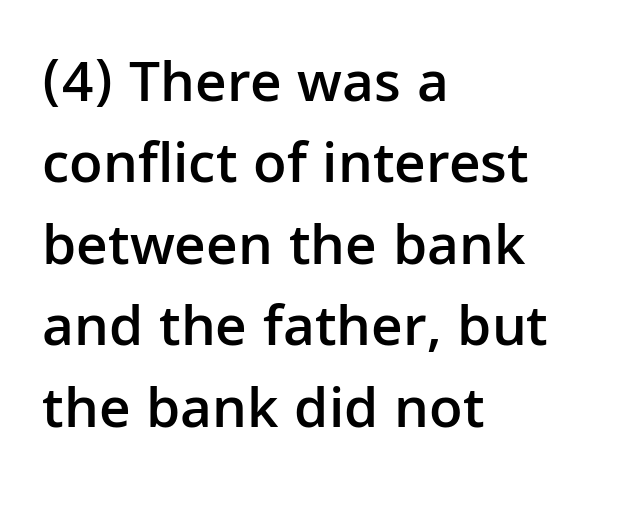
Q: Is the text bold? A: Semi-bold.
Q: Is the text italic (slanted)? A: No, it is upright.
Q: Is the typeface a serif or a sans-serif typeface? A: Sans-serif.
Q: Is the text underlined? A: No.
Q: How is the paragraph aligned? A: Left-aligned.
Q: Is the spacing between letters normal or unusually wide? A: Normal.
Q: Is the spacing between lines tight, normal or loose? A: Normal.
Q: Width (condensed, normal, or wide)? A: Normal.
Q: Stroke contrast? A: Low.
Q: x-height? A: Medium.
Q: Monospaced? A: No.
